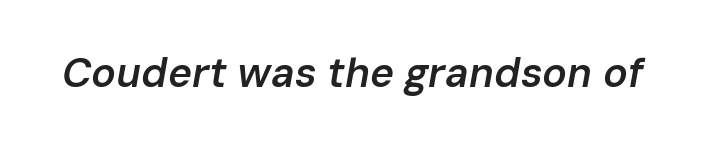
Q: Is the text bold? A: Semi-bold.
Q: Is the text italic (slanted)? A: Yes, it leans right by about 10 degrees.
Q: Is the text underlined? A: No.
Q: Is the spacing between letters normal or unusually wide? A: Normal.
Q: Width (condensed, normal, or wide)? A: Normal.
Q: Stroke contrast? A: Low.
Q: x-height? A: Medium.
Q: Monospaced? A: No.
